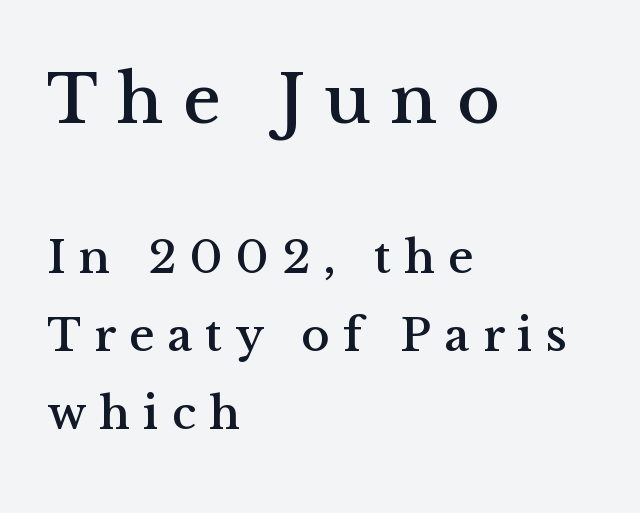
The image shows 72 px serif type, upright; set left-aligned, normal line spacing (1.63x), unusually wide letter spacing (+0.27 em), not underlined; the first (top) block is 1.5x larger; medium stroke contrast and a medium x-height.
